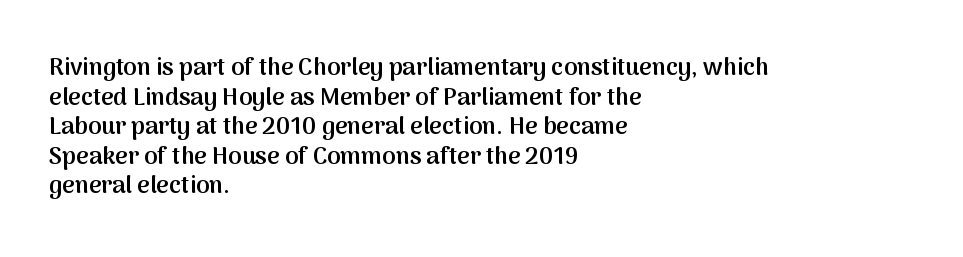
A bare baseline throughout the passage. Compared with a centered layout, this one pins lines to the left instead. This is moderately heavy type, rendered in semibold. The letters sit at their default tracking, neither squeezed nor spread. This sample uses an upright cut, with every glyph sitting square on the baseline.
